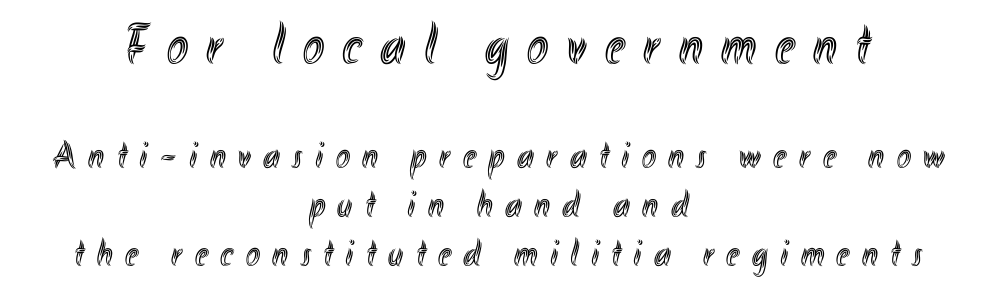
Q: Is the text italic (slanted)? A: Yes.
Q: Is the text underlined? A: No.
Q: How is the paragraph aligned? A: Centered.
Q: Is the spacing between letters normal or unusually wide? A: Unusually wide.
Q: Is the spacing between lines tight, normal or loose? A: Normal.
Q: Which block of text is set in a larger size, the first (top) or the second (bottom)? A: The first (top) one.
Q: Width (condensed, normal, or wide)? A: Condensed.
Q: x-height? A: Small.
Q: Monospaced? A: No.
